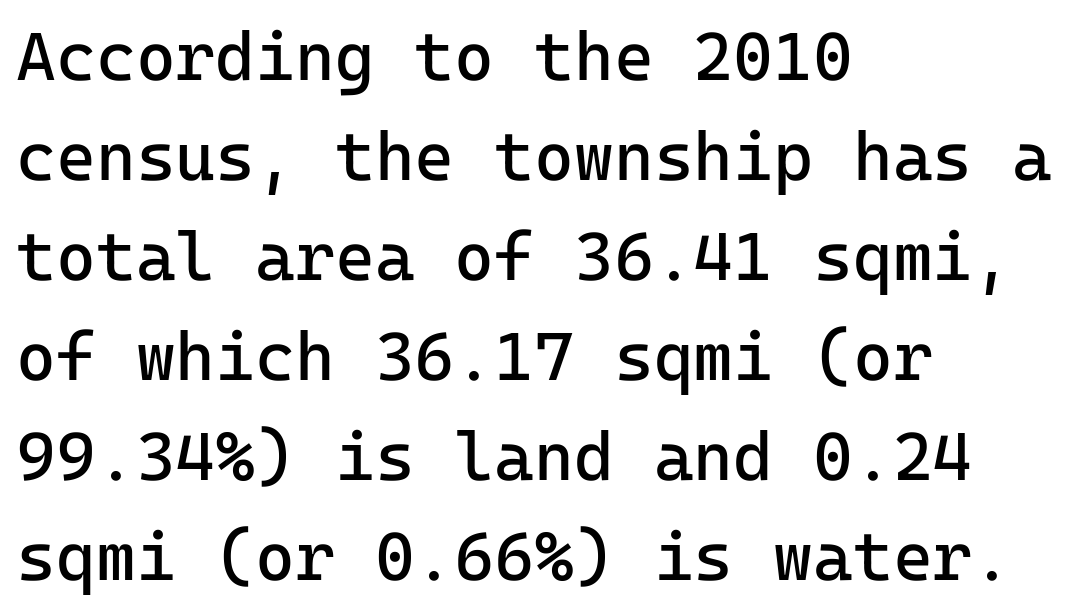
The image shows 68 px regular-weight sans-serif type, upright, monospaced; set left-aligned, normal line spacing (1.47x), normal letter spacing, not underlined; low stroke contrast and a medium x-height.
